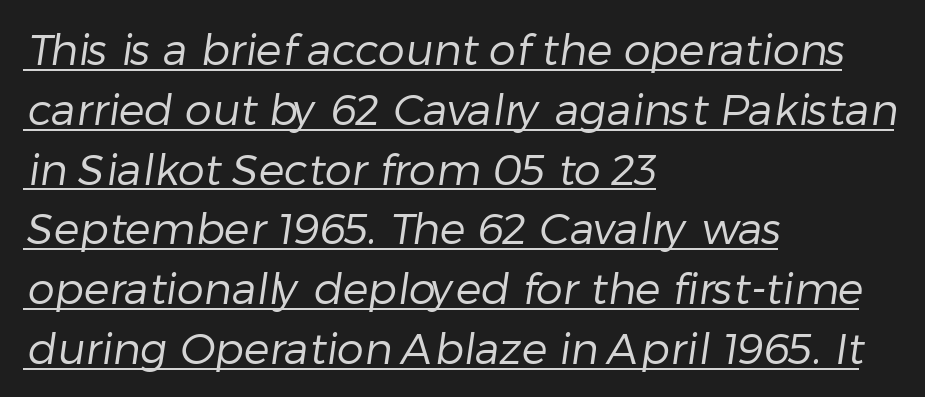
Letter spacing: default. These lines are rendered in a variable-pitch font. Caption: lettering with a line underneath. This sample keeps an unexceptional amount of space between lines.
